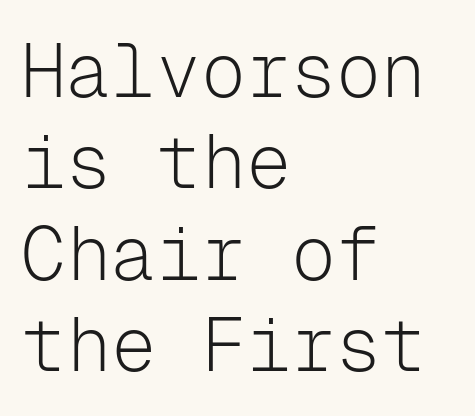
Q: Is the text bold? A: No.
Q: Is the text italic (slanted)? A: No, it is upright.
Q: Is the typeface a serif or a sans-serif typeface? A: Sans-serif.
Q: Is the text underlined? A: No.
Q: How is the paragraph aligned? A: Left-aligned.
Q: Is the spacing between letters normal or unusually wide? A: Normal.
Q: Width (condensed, normal, or wide)? A: Normal.
Q: Stroke contrast? A: Low.
Q: x-height? A: Medium.
Q: Monospaced? A: Yes.
